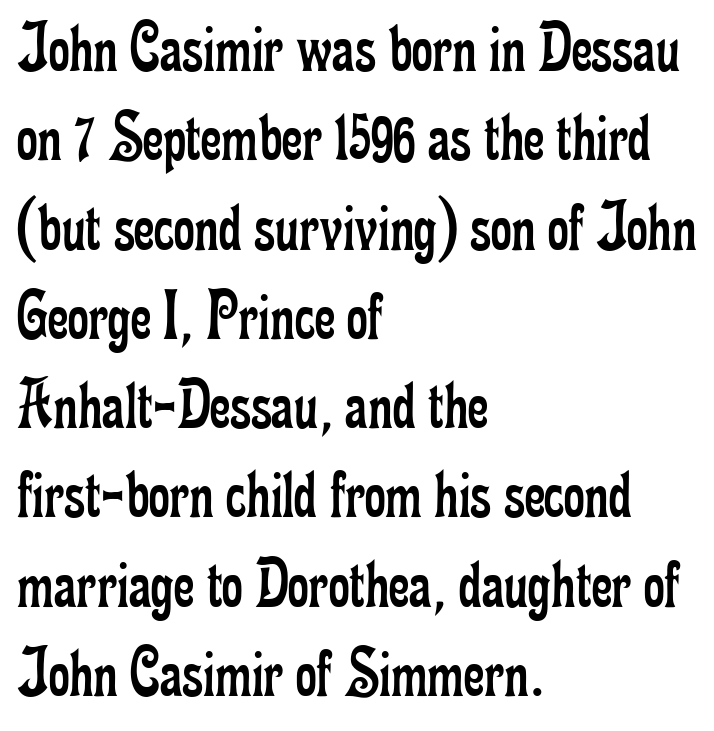
Q: Is the text bold? A: No.
Q: Is the text italic (slanted)? A: No, it is upright.
Q: Is the typeface a serif or a sans-serif typeface? A: Serif.
Q: Is the text underlined? A: No.
Q: How is the paragraph aligned? A: Left-aligned.
Q: Is the spacing between letters normal or unusually wide? A: Normal.
Q: Width (condensed, normal, or wide)? A: Condensed.
Q: Stroke contrast? A: Low.
Q: x-height? A: Small.
Q: Monospaced? A: No.
